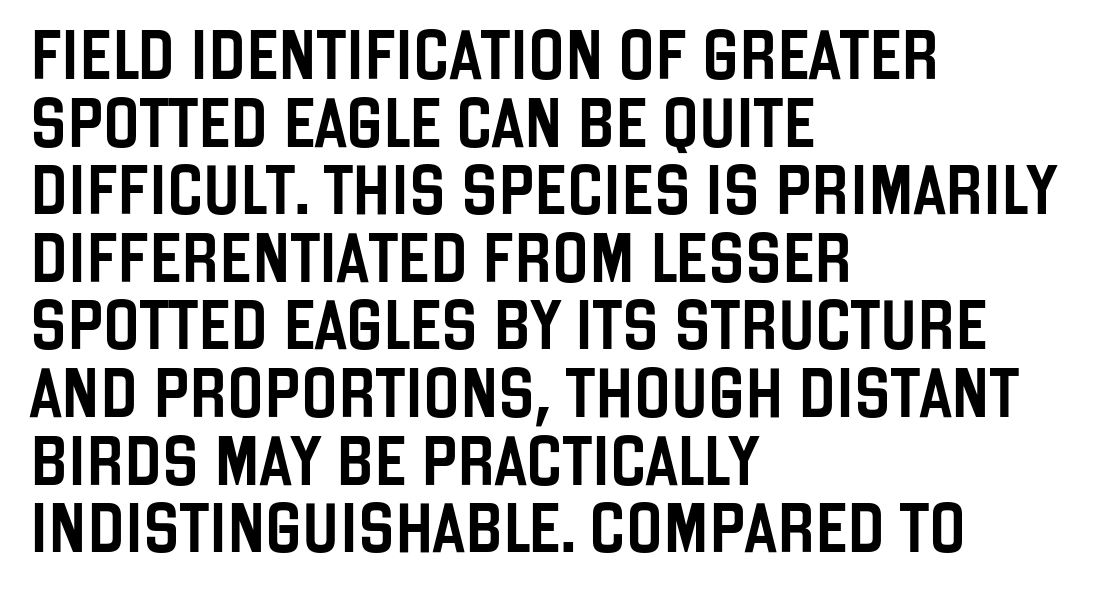
Q: Is the text italic (slanted)? A: No, it is upright.
Q: Is the typeface a serif or a sans-serif typeface? A: Sans-serif.
Q: Is the text underlined? A: No.
Q: How is the paragraph aligned? A: Left-aligned.
Q: Is the spacing between letters normal or unusually wide? A: Normal.
Q: Is the spacing between lines tight, normal or loose? A: Normal.
Q: Width (condensed, normal, or wide)? A: Condensed.
Q: Stroke contrast? A: Low.
Q: x-height? A: Large.
Q: Monospaced? A: No.
